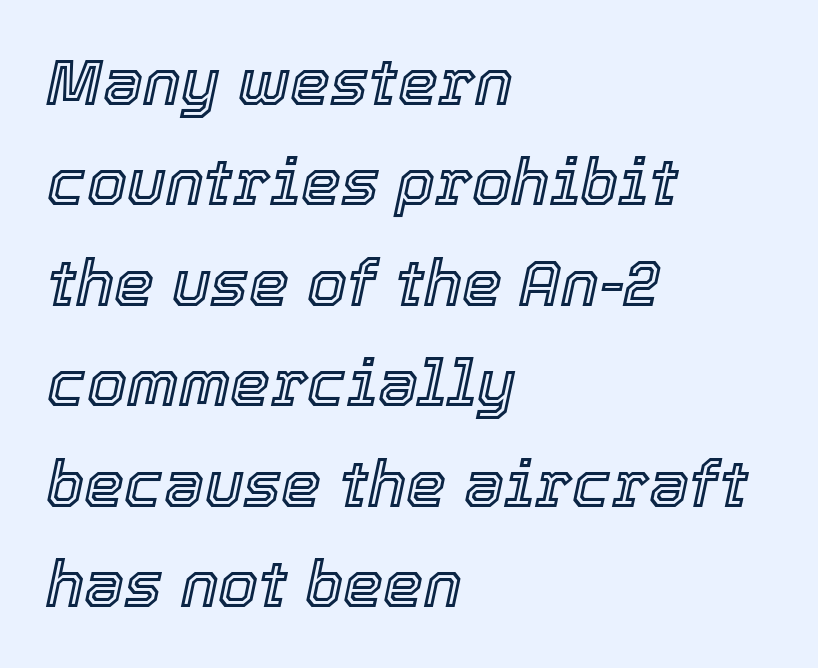
A normal amount of white space separates one row of letters from the next. Honestly, the letter spacing is just normal — you wouldn't notice it. Glance below the letters and you will spot only blank space. Do the characters align in a grid? No, the font is proportional. The typography opts for an oblique posture over an upright one.
